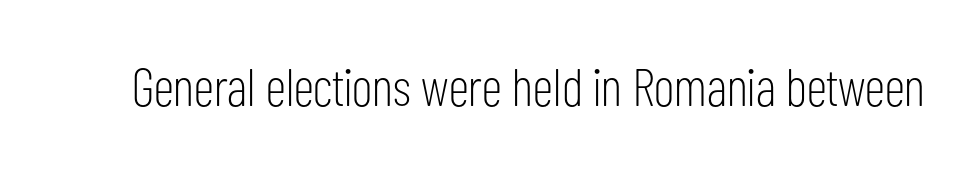
Q: Is the text bold? A: No.
Q: Is the text italic (slanted)? A: No, it is upright.
Q: Is the typeface a serif or a sans-serif typeface? A: Sans-serif.
Q: Is the text underlined? A: No.
Q: Is the spacing between letters normal or unusually wide? A: Normal.
Q: Width (condensed, normal, or wide)? A: Condensed.
Q: Stroke contrast? A: Low.
Q: x-height? A: Medium.
Q: Monospaced? A: No.
